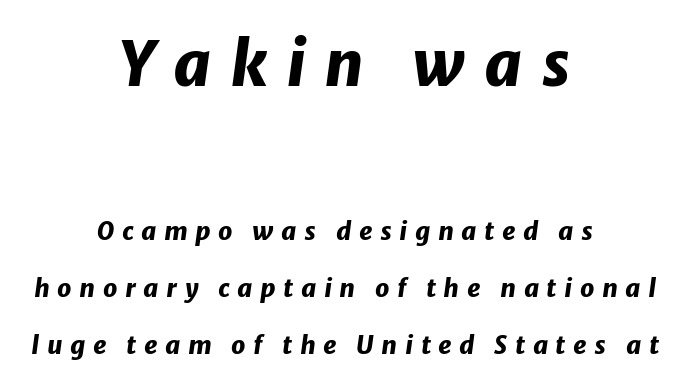
{"italic": "yes", "lean": "right", "slant_degrees": 8, "bold": "yes", "weight": "heavy", "width": "normal", "stroke_contrast": "low", "x_height": "medium", "monospaced": "no", "underline": "no", "align": "center", "line_spacing": "loose", "line_spacing_ratio": 2.27, "letter_spacing": "wide", "letter_spacing_em": 0.3, "larger_block": "first", "size_ratio": 2.48, "glyph_px": 62}
